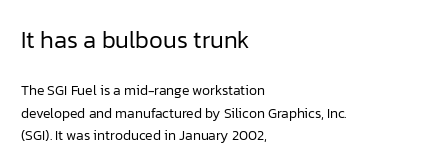
The image shows 24 px text type, upright; set left-aligned, normal line spacing (1.62x), normal letter spacing, not underlined; the first (top) block is 1.71x larger.
